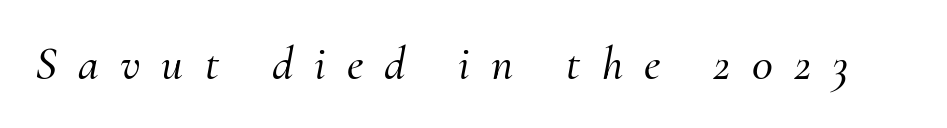
The image shows 47 px serif type, italic (leaning right); set unusually wide letter spacing (+0.45 em), not underlined; medium stroke contrast and a small x-height.
